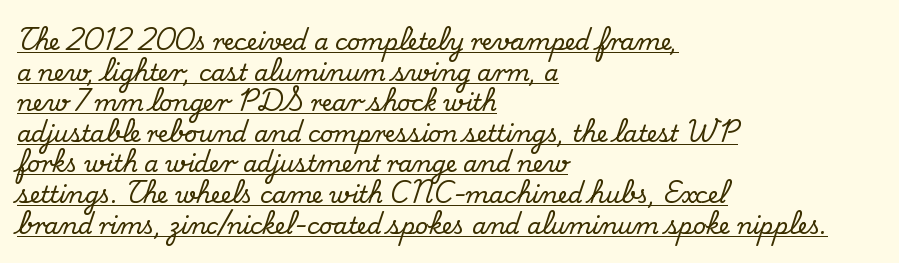
{"underline": "yes", "align": "left", "line_spacing": "normal", "line_spacing_ratio": 1.33, "letter_spacing": "normal", "letter_spacing_em": 0.0, "glyph_px": 23}
